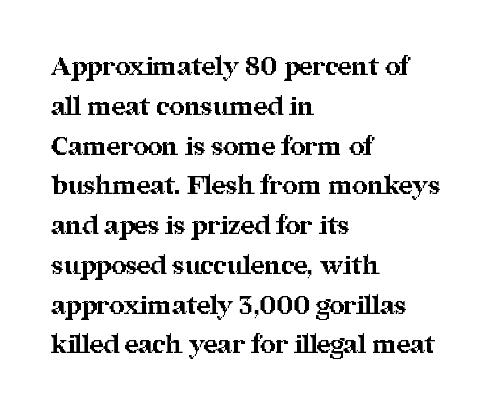
Q: Is the text bold? A: Yes.
Q: Is the text italic (slanted)? A: No, it is upright.
Q: Is the text underlined? A: No.
Q: How is the paragraph aligned? A: Left-aligned.
Q: Is the spacing between letters normal or unusually wide? A: Normal.
Q: Is the spacing between lines tight, normal or loose? A: Normal.
